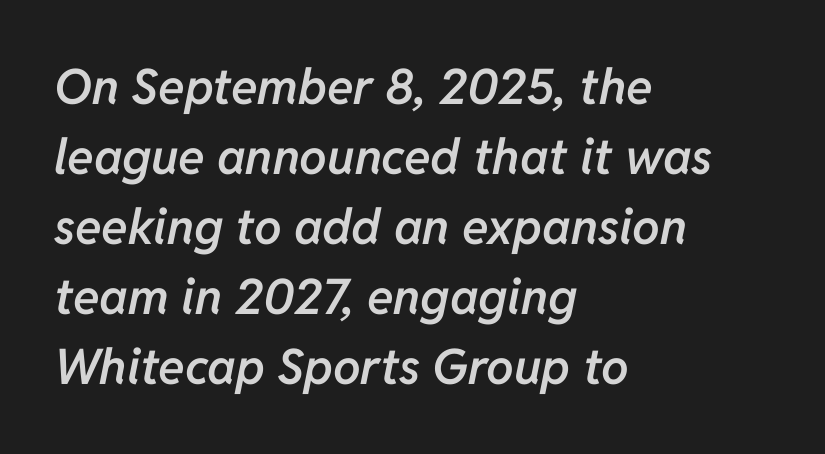
The image shows 49 px semibold type, italic (leaning right); set left-aligned, normal line spacing (1.43x), normal letter spacing, not underlined; low stroke contrast and a medium x-height.
